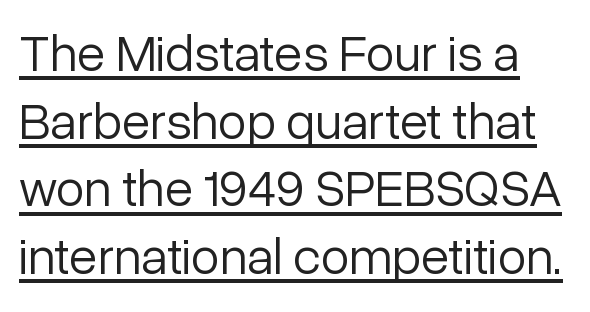
{"serif": "no", "italic": "no", "bold": "no", "weight": "light", "width": "normal", "stroke_contrast": "low", "x_height": "medium", "monospaced": "no", "underline": "yes", "line_spacing": "normal", "line_spacing_ratio": 1.3, "letter_spacing": "normal", "letter_spacing_em": 0.0, "glyph_px": 52}
